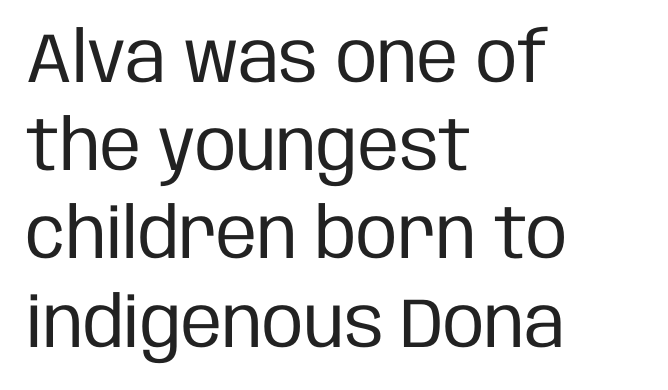
Think of a printed novel: that variable character pitch is what you see here. Interline gaps are of average width in this sample. Is there any slant? The stems are plumb. Counters stay open thanks to moderate or lighter strokes.
